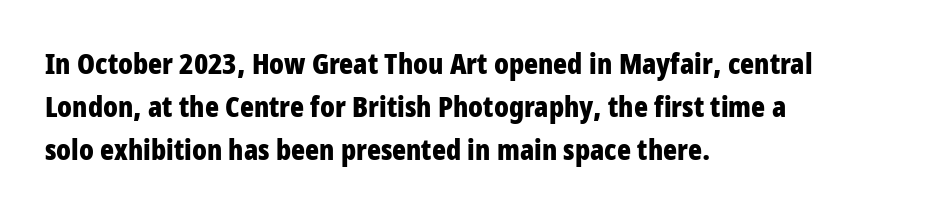
{"serif": "no", "italic": "no", "bold": "yes", "weight": "bold", "width": "condensed", "stroke_contrast": "low", "x_height": "large", "monospaced": "no", "underline": "no", "align": "left", "line_spacing": "normal", "line_spacing_ratio": 1.49, "letter_spacing": "normal", "letter_spacing_em": 0.0, "glyph_px": 29}
